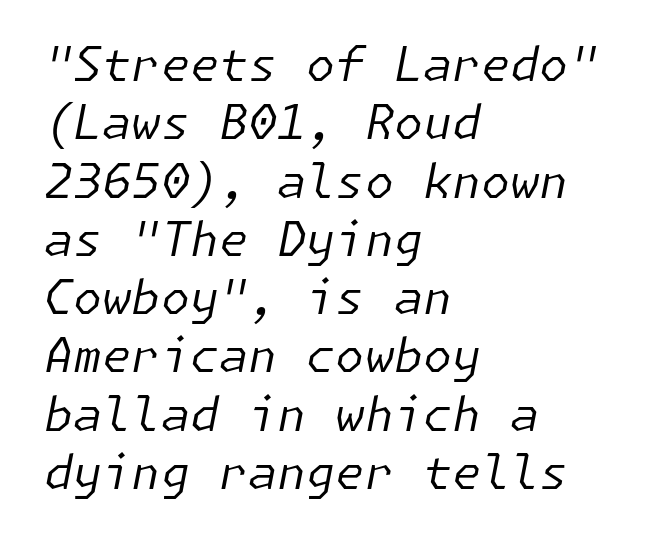
The image shows 47 px regular-weight type, italic (leaning right); set left-aligned, line spacing 1.24x, normal letter spacing, not underlined; low stroke contrast and a medium x-height.
